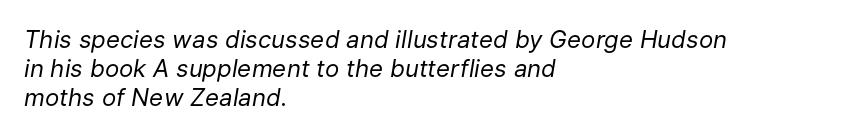
{"italic": "yes", "lean": "right", "slant_degrees": 9, "bold": "no", "underline": "no", "align": "left", "line_spacing_ratio": 1.21, "letter_spacing": "normal", "letter_spacing_em": 0.0, "glyph_px": 24}
